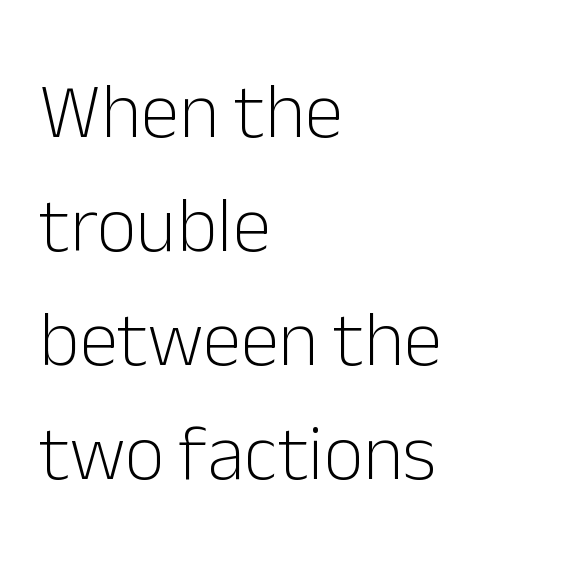
{"serif": "no", "italic": "no", "bold": "no", "weight": "light", "width": "normal", "stroke_contrast": "low", "x_height": "medium", "monospaced": "no", "underline": "no", "align": "left", "line_spacing": "normal", "line_spacing_ratio": 1.46, "letter_spacing": "normal", "letter_spacing_em": 0.0, "glyph_px": 78}
